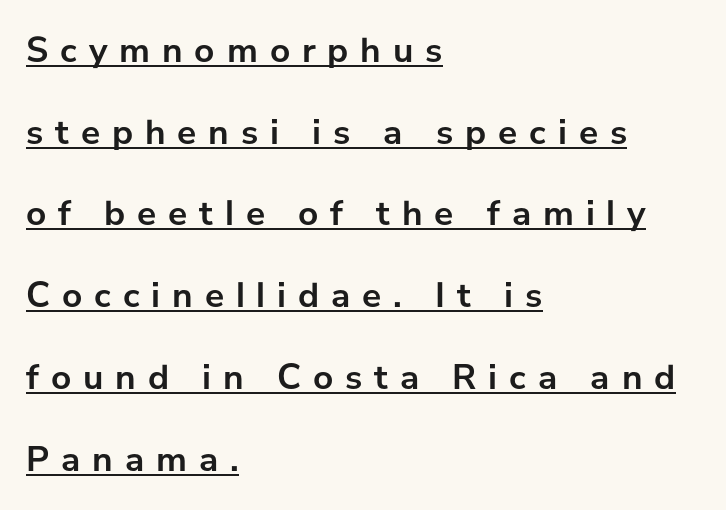
The words here are underlined. Serif or sans? Sans — the stroke terminals are bare. How heavy is the stroke? Heavy — this is a bold. The passage shown has open, widely tracked lettering throughout.
